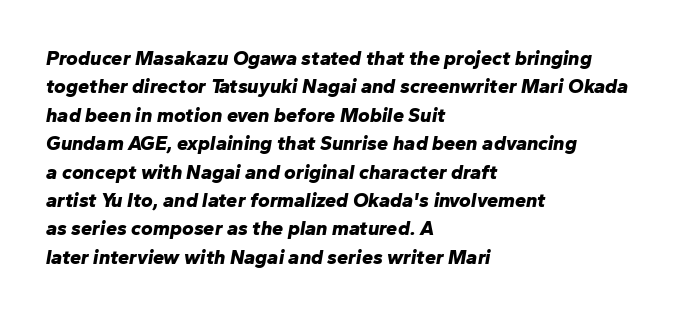
Q: Is the text bold? A: Yes.
Q: Is the text italic (slanted)? A: Yes, it leans right by about 10 degrees.
Q: Is the text underlined? A: No.
Q: How is the paragraph aligned? A: Left-aligned.
Q: Is the spacing between letters normal or unusually wide? A: Normal.
Q: Is the spacing between lines tight, normal or loose? A: Normal.
